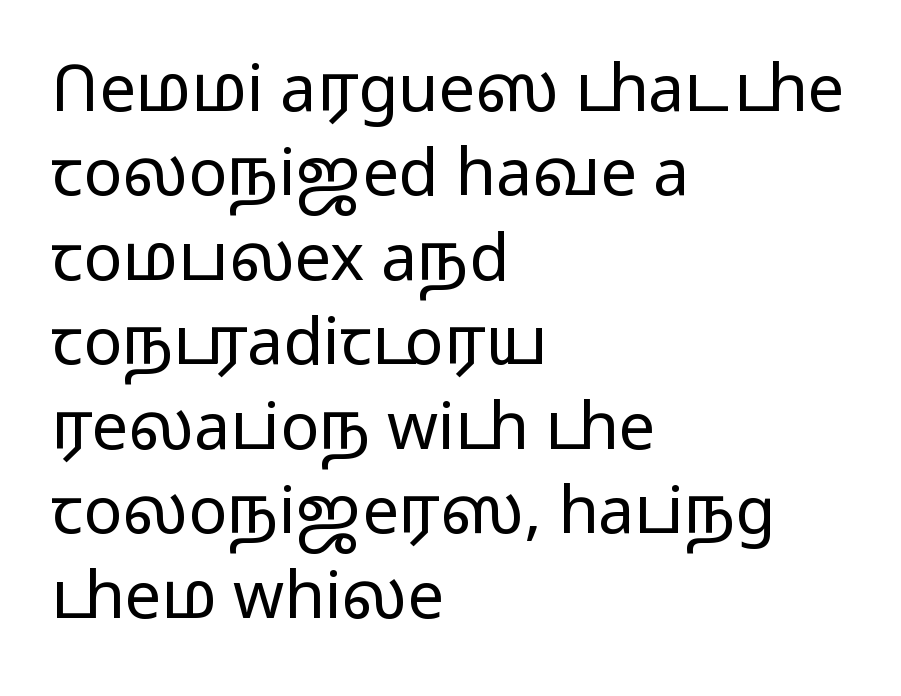
Q: Is the text bold? A: No.
Q: Is the text italic (slanted)? A: No, it is upright.
Q: Is the typeface a serif or a sans-serif typeface? A: Sans-serif.
Q: Is the text underlined? A: No.
Q: How is the paragraph aligned? A: Left-aligned.
Q: Is the spacing between letters normal or unusually wide? A: Normal.
Q: Is the spacing between lines tight, normal or loose? A: Normal.
Q: Width (condensed, normal, or wide)? A: Wide.
Q: Stroke contrast? A: Low.
Q: x-height? A: Medium.
Q: Monospaced? A: No.
